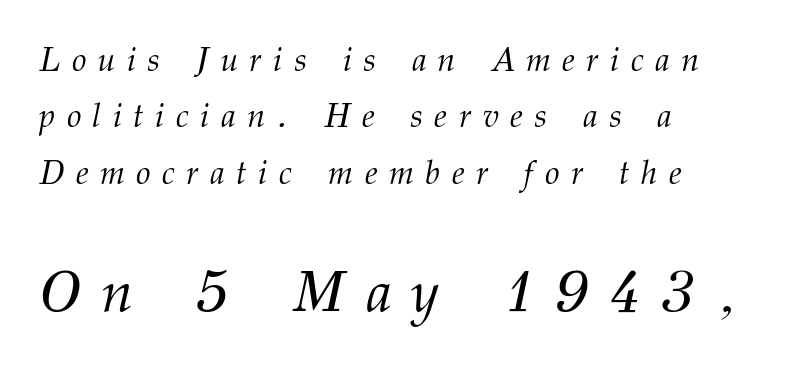
Q: Is the text bold? A: No.
Q: Is the text italic (slanted)? A: Yes, it leans right by about 12 degrees.
Q: Is the typeface a serif or a sans-serif typeface? A: Serif.
Q: Is the text underlined? A: No.
Q: How is the paragraph aligned? A: Left-aligned.
Q: Is the spacing between letters normal or unusually wide? A: Unusually wide.
Q: Which block of text is set in a larger size, the first (top) or the second (bottom)? A: The second (bottom) one.
Q: Width (condensed, normal, or wide)? A: Normal.
Q: Stroke contrast? A: Medium.
Q: x-height? A: Medium.
Q: Monospaced? A: No.
